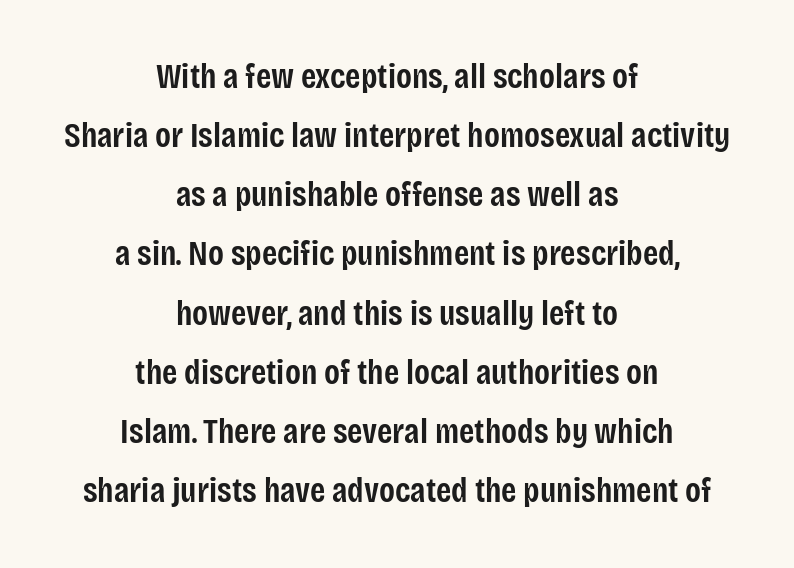
{"serif": "no", "italic": "no", "bold": "semi", "weight": "semibold", "width": "condensed", "stroke_contrast": "low", "x_height": "large", "monospaced": "no", "underline": "no", "align": "center", "line_spacing": "normal", "line_spacing_ratio": 1.69, "letter_spacing": "normal", "letter_spacing_em": 0.0, "glyph_px": 35}
